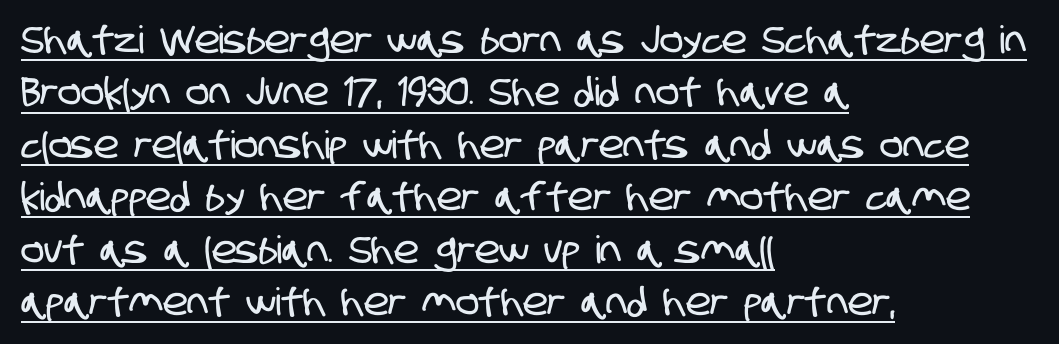
The image shows 38 px condensed sans-serif type; set left-aligned, normal line spacing (1.38x), normal letter spacing, underlined; low stroke contrast and a large x-height.
